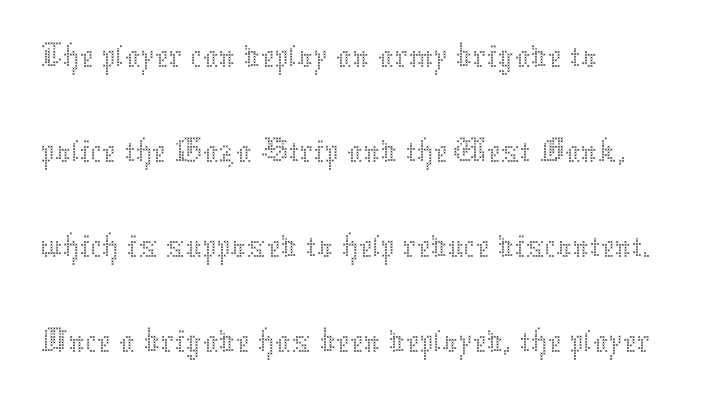
These lines are set flush left with a ragged right edge. The strokes carry an ordinary text weight at most. In terms of posture, this sample is upright. The foot of each line stays bare and open.
